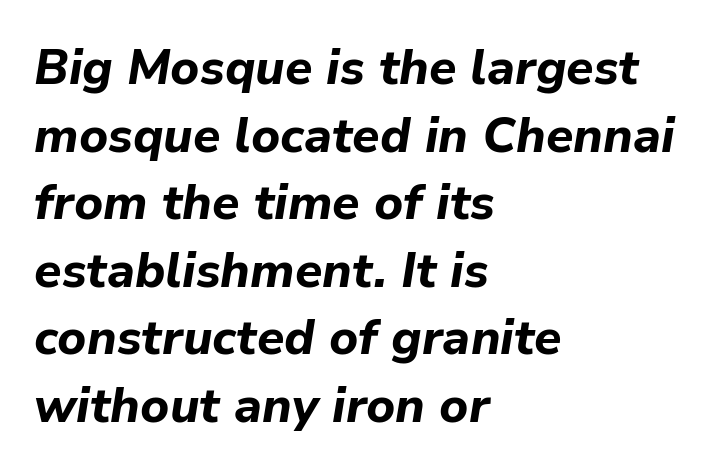
The image shows 49 px bold type, italic (leaning right); set left-aligned, normal line spacing (1.38x), normal letter spacing, not underlined; low stroke contrast and a medium x-height.
